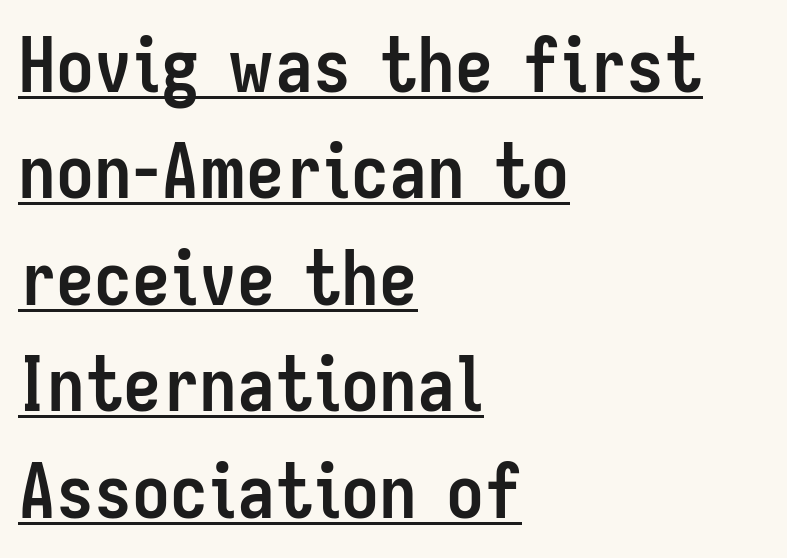
Q: Is the text bold? A: Yes.
Q: Is the text italic (slanted)? A: No, it is upright.
Q: Is the typeface a serif or a sans-serif typeface? A: Sans-serif.
Q: Is the text underlined? A: Yes.
Q: How is the paragraph aligned? A: Left-aligned.
Q: Is the spacing between letters normal or unusually wide? A: Normal.
Q: Is the spacing between lines tight, normal or loose? A: Normal.
Q: Width (condensed, normal, or wide)? A: Condensed.
Q: Stroke contrast? A: Low.
Q: x-height? A: Medium.
Q: Monospaced? A: No.
